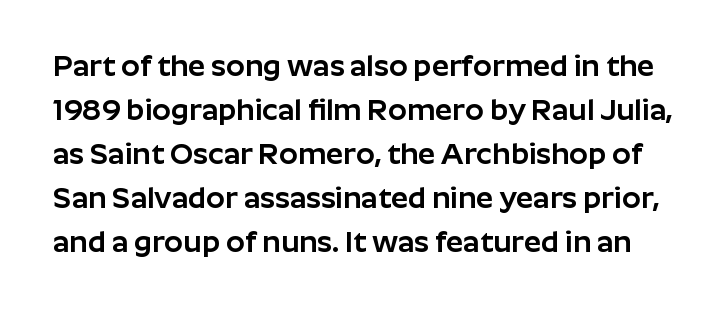
The image shows 30 px sans-serif type, upright; set normal line spacing (1.47x), normal letter spacing, not underlined; low stroke contrast and a medium x-height.
